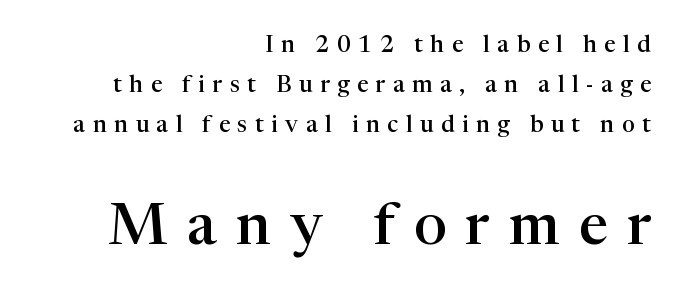
I'd describe the lettering as semibold — firm but not a full bold. The specimen reads as upright at a glance. These lines are rendered in a variable-pitch font. Students, note that the glyphs here are deliberately spaced far apart. A serif font was chosen for this passage.
